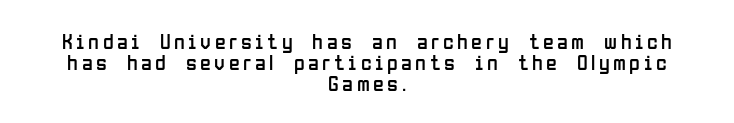
The image shows 22 px text type, upright; set centered, tight line spacing (0.95x), not underlined.
